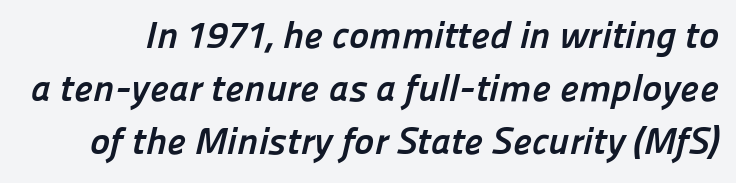
Here the glyphs are tracked normally, forming tight word shapes. Note the varied advance widths — an 'i' is clearly narrower than an 'm'. Vertical spacing — default. The text was rendered using a sans face with plain stroke endings. Descenders hang freely into open space.
